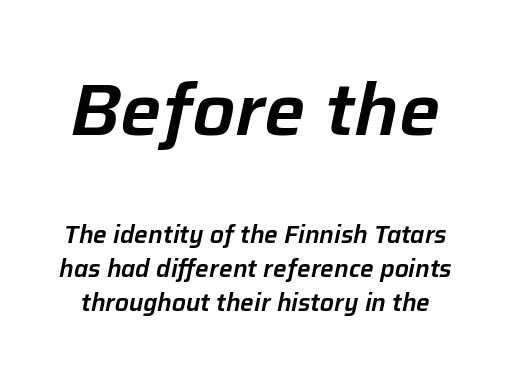
The image shows 73 px text type, italic (leaning right); set normal line spacing (1.43x), normal letter spacing, not underlined; the first (top) block is 3.04x larger; low stroke contrast and a medium x-height.
